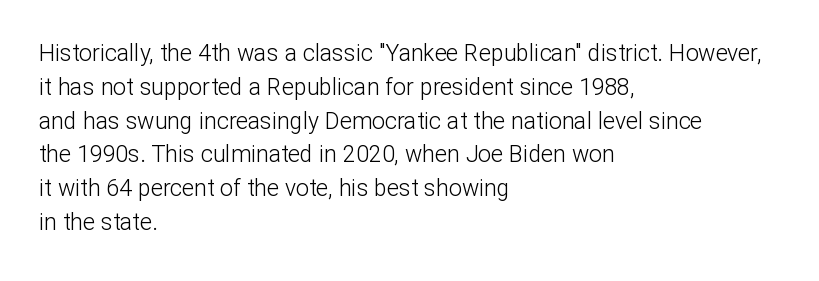
Just letters on the line, the space beneath them empty. Evenly set lines give the paragraph a standard silhouette. Heft: none added — not bold. Notice how the passage keeps a crisp vertical edge on the left only. No extra tracking has been applied to these lines. A roman cut, with each character standing at attention.
